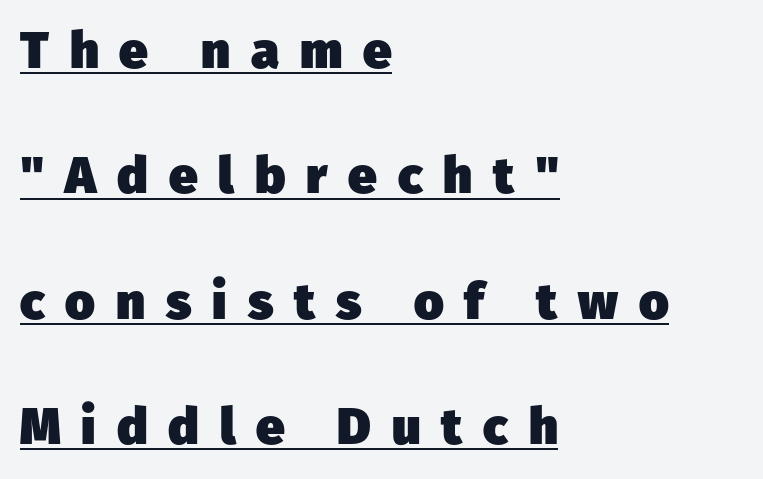
Characters follow at a spacing far wider than the type designer built in. Character widths vary here, with narrow letters taking less room than wide ones. No feet cap the strokes, marking this as sans-serif type. The lines are spread far apart with generous leading. Each glyph is drawn with heavy, bold strokes.
